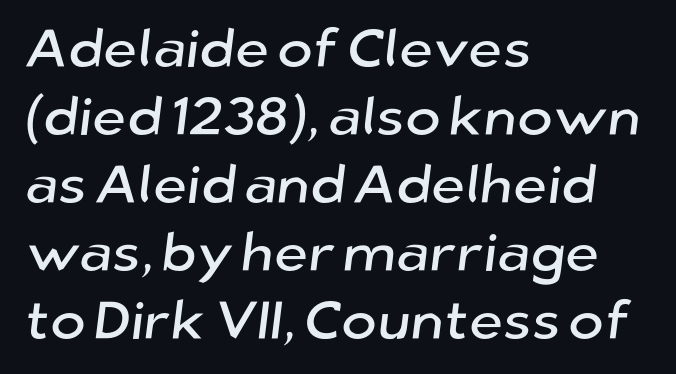
Q: Is the typeface a serif or a sans-serif typeface? A: Sans-serif.
Q: Is the text underlined? A: No.
Q: How is the paragraph aligned? A: Left-aligned.
Q: Is the spacing between letters normal or unusually wide? A: Normal.
Q: Is the spacing between lines tight, normal or loose? A: Normal.
Q: Width (condensed, normal, or wide)? A: Normal.
Q: Stroke contrast? A: Low.
Q: x-height? A: Medium.
Q: Monospaced? A: No.
